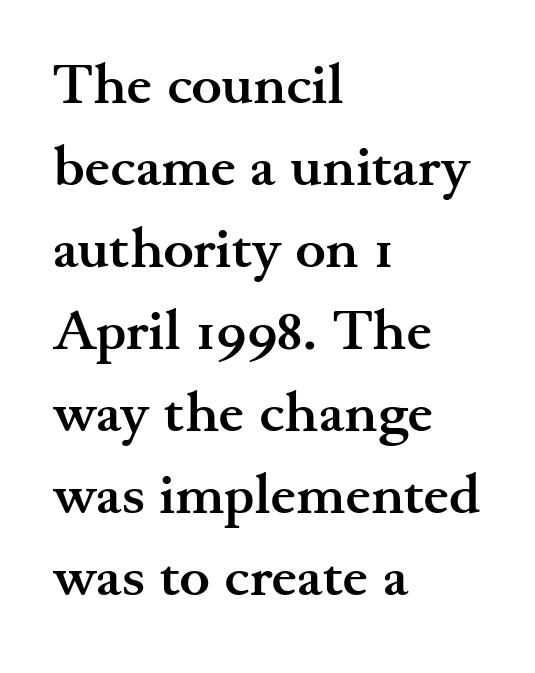
Heft: maximum for text — a bold. Character widths vary here, with narrow letters taking less room than wide ones. Spacing between characters is what you'd get straight out of the box. The vertical gap from one line to the next is medium.
